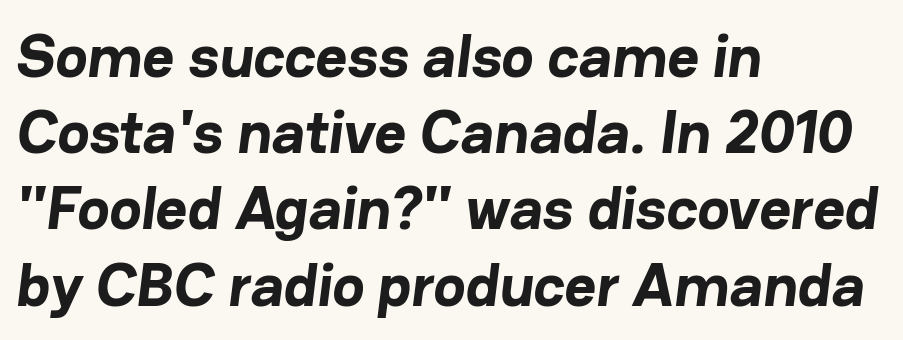
Weight: bold. These lines are rendered in a variable-pitch font. Is there much room between lines? A standard amount, neither cramped nor airy. The strip under each line holds only bare page. Standard letterfit; no display-style spreading of the glyphs.
